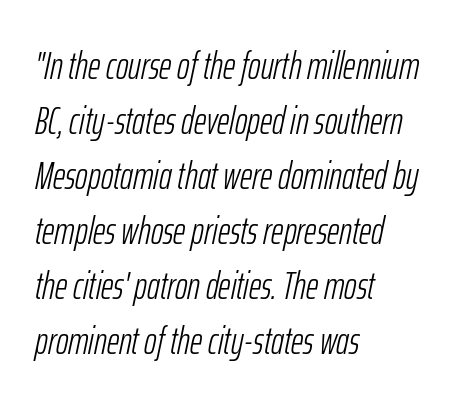
Q: Is the text bold? A: No.
Q: Is the text italic (slanted)? A: Yes, it leans right by about 12 degrees.
Q: Is the text underlined? A: No.
Q: How is the paragraph aligned? A: Left-aligned.
Q: Is the spacing between letters normal or unusually wide? A: Normal.
Q: Is the spacing between lines tight, normal or loose? A: Normal.
Q: Width (condensed, normal, or wide)? A: Condensed.
Q: Stroke contrast? A: Low.
Q: x-height? A: Medium.
Q: Monospaced? A: No.
